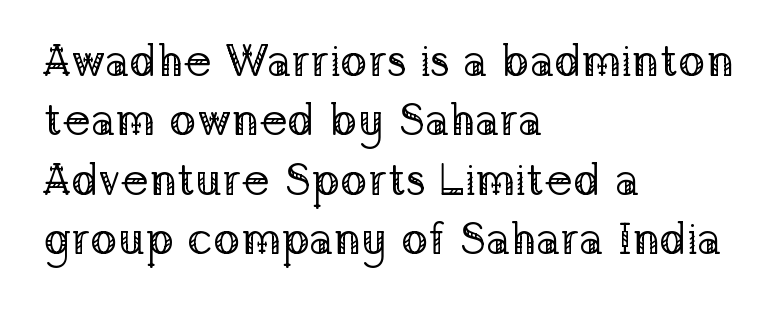
The image shows 45 px regular-weight serif type, upright; set left-aligned, normal line spacing (1.32x), normal letter spacing, not underlined; low stroke contrast and a medium x-height.
